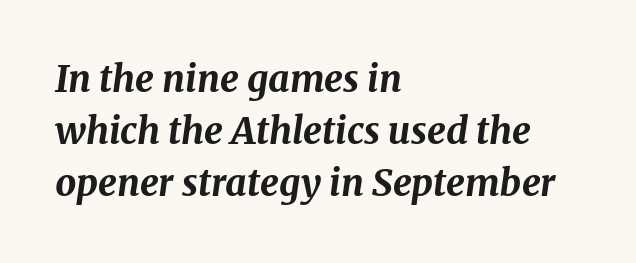
An italicized treatment has been applied to the whole sample. Horizontal bands of white between lines are of average thickness. Bold? Absolutely — the strokes are thick and heavy. Here the glyphs are tracked normally, forming tight word shapes. Casual observation: everything's shoved over to the left.
